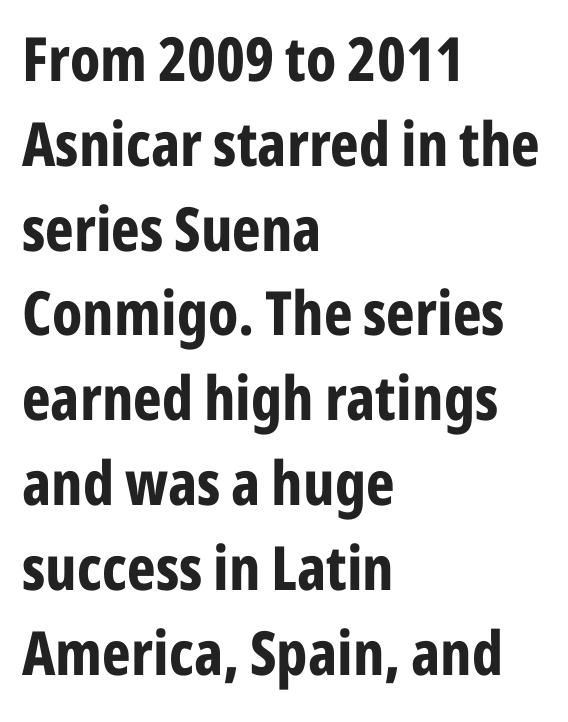
The image shows 61 px bold, condensed sans-serif type, upright; set left-aligned, normal line spacing (1.39x), normal letter spacing, not underlined; low stroke contrast and a medium x-height.
